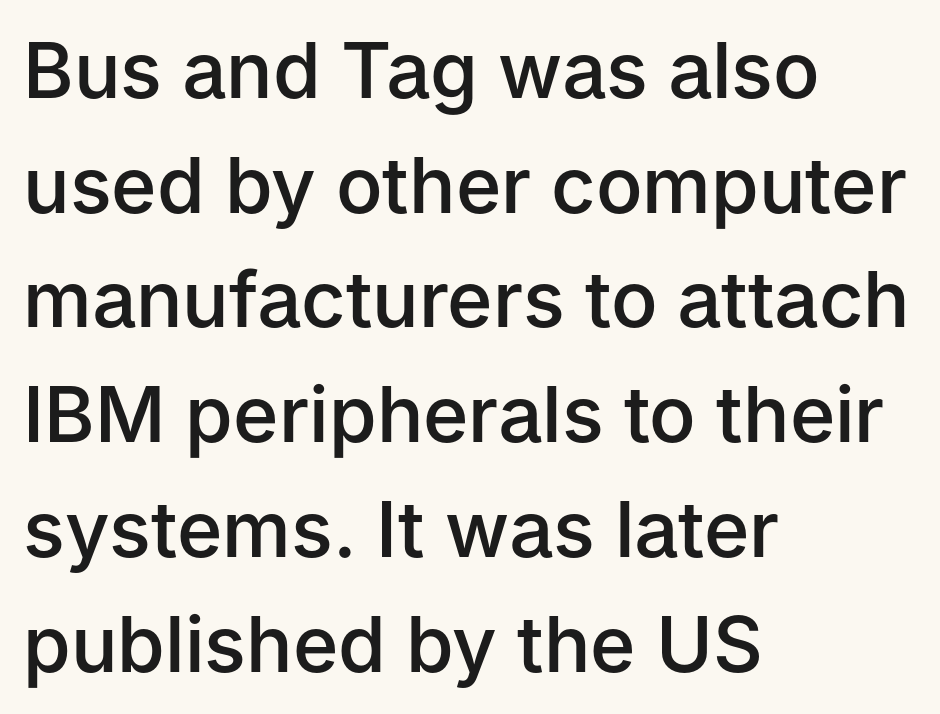
{"serif": "no", "italic": "no", "bold": "semi", "weight": "semibold", "width": "normal", "stroke_contrast": "low", "x_height": "medium", "monospaced": "no", "underline": "no", "align": "left", "line_spacing": "normal", "line_spacing_ratio": 1.49, "letter_spacing": "normal", "letter_spacing_em": 0.0, "glyph_px": 77}
